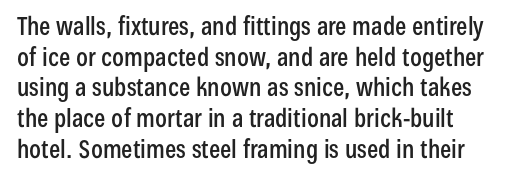
The image shows 25 px text type, upright; set line spacing 1.23x, normal letter spacing, not underlined.
